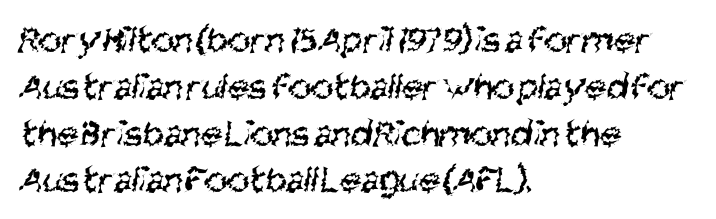
{"serif": "no", "bold": "no", "weight": "regular", "width": "condensed", "stroke_contrast": "medium", "x_height": "large", "monospaced": "no", "underline": "no", "align": "left", "line_spacing_ratio": 1.2, "letter_spacing": "normal", "letter_spacing_em": 0.0, "glyph_px": 39}
